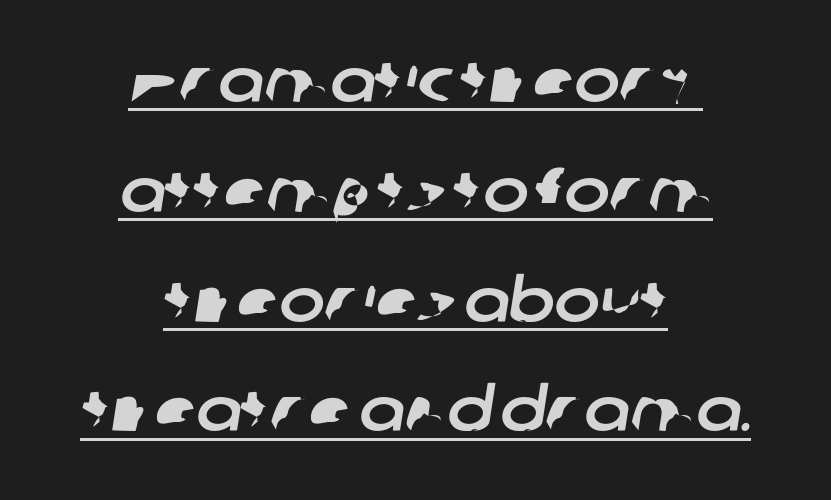
Q: Is the typeface a serif or a sans-serif typeface? A: Sans-serif.
Q: Is the text underlined? A: Yes.
Q: How is the paragraph aligned? A: Centered.
Q: Is the spacing between letters normal or unusually wide? A: Normal.
Q: Width (condensed, normal, or wide)? A: Normal.
Q: Stroke contrast? A: Low.
Q: x-height? A: Medium.
Q: Monospaced? A: No.
